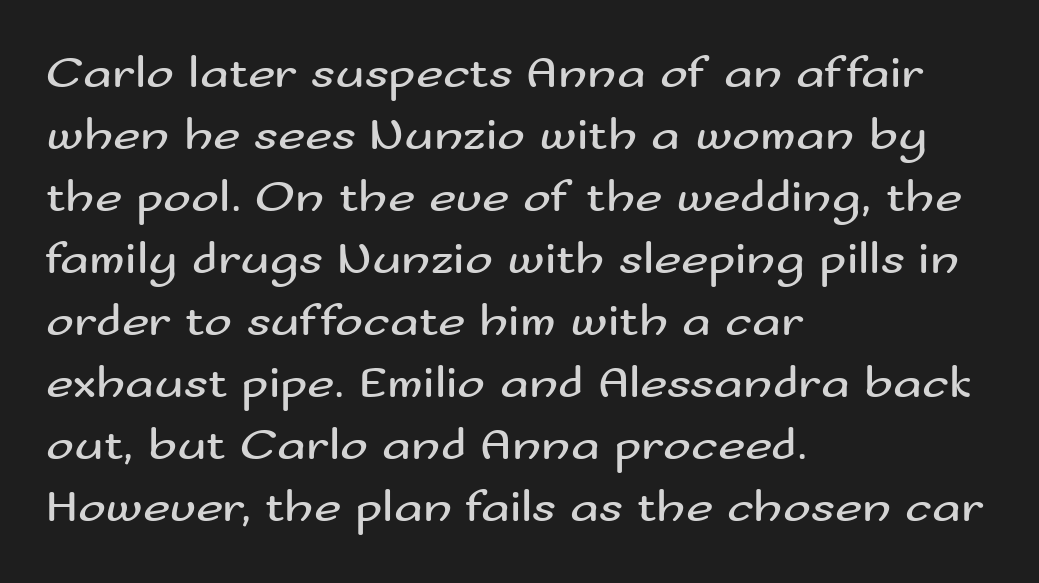
Q: Is the text bold? A: No.
Q: Is the text italic (slanted)? A: No, it is upright.
Q: Is the typeface a serif or a sans-serif typeface? A: Sans-serif.
Q: Is the text underlined? A: No.
Q: How is the paragraph aligned? A: Left-aligned.
Q: Is the spacing between letters normal or unusually wide? A: Normal.
Q: Is the spacing between lines tight, normal or loose? A: Normal.
Q: Width (condensed, normal, or wide)? A: Wide.
Q: Stroke contrast? A: Medium.
Q: x-height? A: Small.
Q: Monospaced? A: No.
